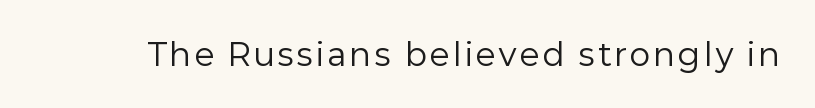
The type family on display is of the sans-serif kind. The string is rendered with underlining switched off. Varying glyph widths throughout — classic text-font behaviour. The cut favours lightness, reaching ordinary text weight at its darkest.
